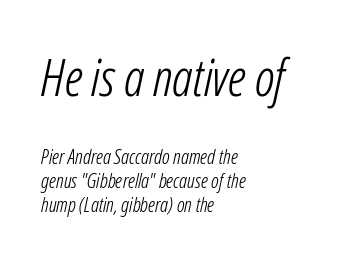
The image shows 51 px light, condensed type, italic (leaning right); set left-aligned, line spacing 1.19x, normal letter spacing, not underlined; the first (top) block is 2.55x larger; low stroke contrast and a medium x-height.
